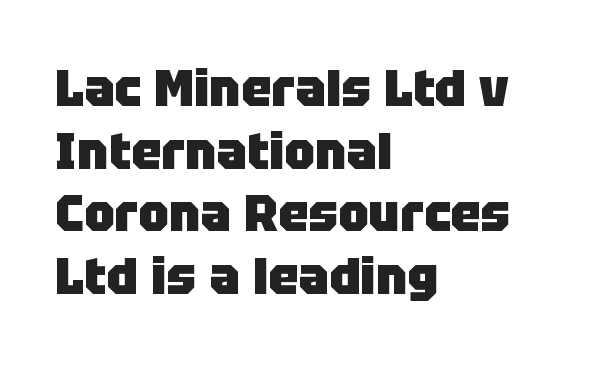
{"serif": "no", "italic": "no", "bold": "yes", "weight": "heavy", "width": "normal", "stroke_contrast": "low", "x_height": "large", "monospaced": "no", "underline": "no", "align": "left", "line_spacing_ratio": 1.23, "letter_spacing": "normal", "letter_spacing_em": 0.0, "glyph_px": 51}
